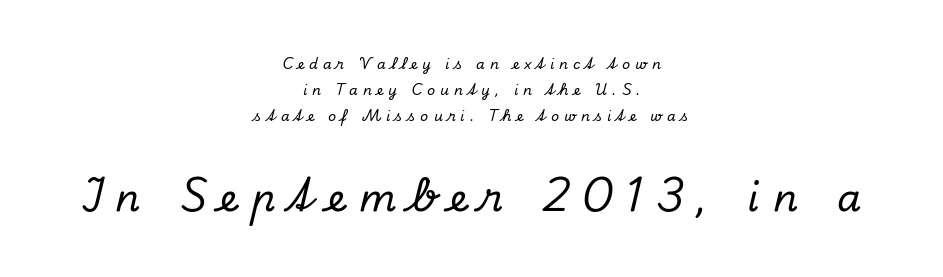
The image shows 39 px serif type, italic (leaning right); set centered, line spacing 1.87x, unusually wide letter spacing (+0.35 em), not underlined; the second (bottom) block is 2.79x larger; low stroke contrast and a small x-height.
